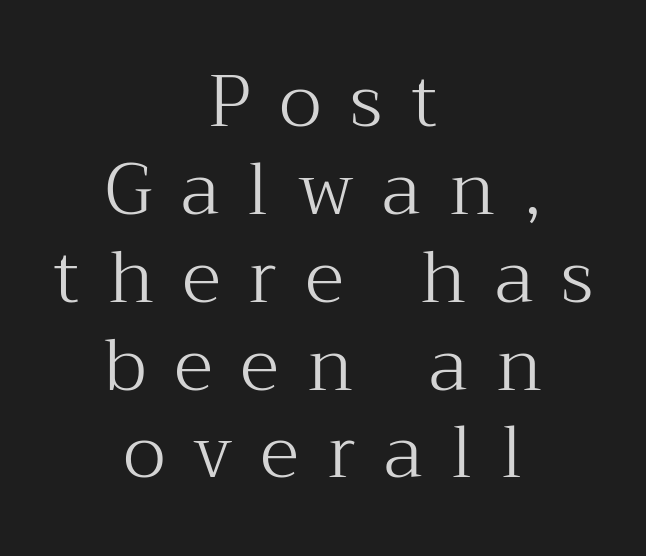
{"serif": "yes", "italic": "no", "bold": "no", "weight": "light", "width": "normal", "stroke_contrast": "medium", "x_height": "medium", "monospaced": "no", "underline": "no", "align": "center", "line_spacing_ratio": 1.22, "letter_spacing": "wide", "letter_spacing_em": 0.4, "glyph_px": 72}
